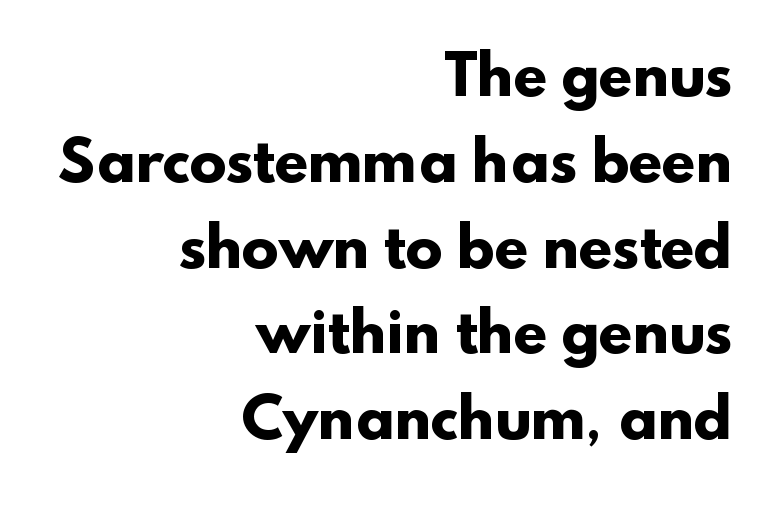
The image shows 55 px heavy sans-serif type; set right-aligned, normal line spacing (1.56x), normal letter spacing, not underlined; low stroke contrast and a small x-height.
